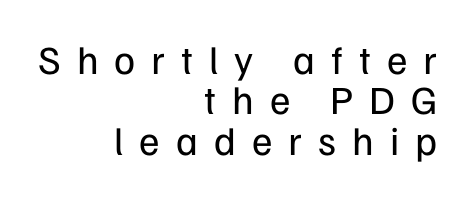
{"serif": "no", "italic": "no", "bold": "no", "weight": "regular", "width": "normal", "stroke_contrast": "low", "x_height": "medium", "monospaced": "no", "underline": "no", "align": "right", "line_spacing": "tight", "line_spacing_ratio": 1.01, "letter_spacing": "wide", "letter_spacing_em": 0.4, "glyph_px": 40}
